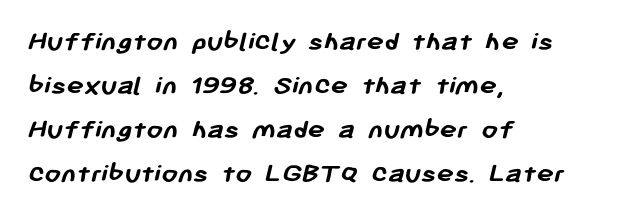
{"serif": "no", "bold": "yes", "weight": "semibold", "width": "normal", "stroke_contrast": "low", "x_height": "medium", "monospaced": "no", "underline": "no", "align": "left", "line_spacing": "normal", "line_spacing_ratio": 1.52, "letter_spacing": "normal", "letter_spacing_em": 0.0, "glyph_px": 29}
